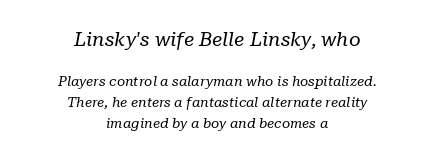
{"italic": "yes", "lean": "right", "slant_degrees": 10, "bold": "no", "underline": "no", "align": "center", "line_spacing": "normal", "line_spacing_ratio": 1.49, "letter_spacing": "normal", "letter_spacing_em": 0.0, "larger_block": "first", "size_ratio": 1.43, "glyph_px": 20}
